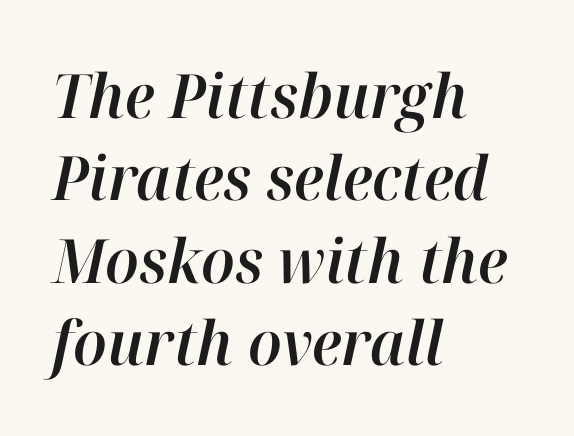
The image shows 61 px text type, italic (leaning right); set left-aligned, normal line spacing (1.35x), normal letter spacing, not underlined; high stroke contrast and a medium x-height.
